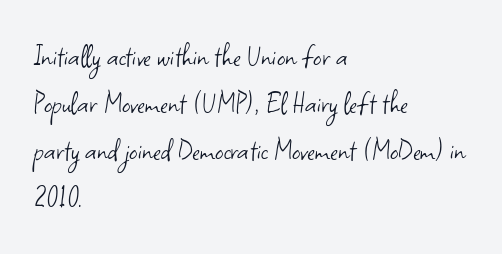
{"serif": "no", "bold": "no", "weight": "light", "width": "normal", "stroke_contrast": "low", "x_height": "small", "monospaced": "no", "underline": "no", "align": "left", "line_spacing": "normal", "line_spacing_ratio": 1.42, "letter_spacing": "normal", "letter_spacing_em": 0.0, "glyph_px": 33}
